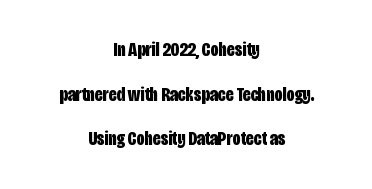
Reading down the block, each line starts at a different indent, mirrored at its end. The words here are not underlined. Compared with typical paragraphs, the rows here are farther apart. Weight: bold. Do the letters lean? They stand straight. What stands out about the letter spacing? Nothing — it is the standard amount.
